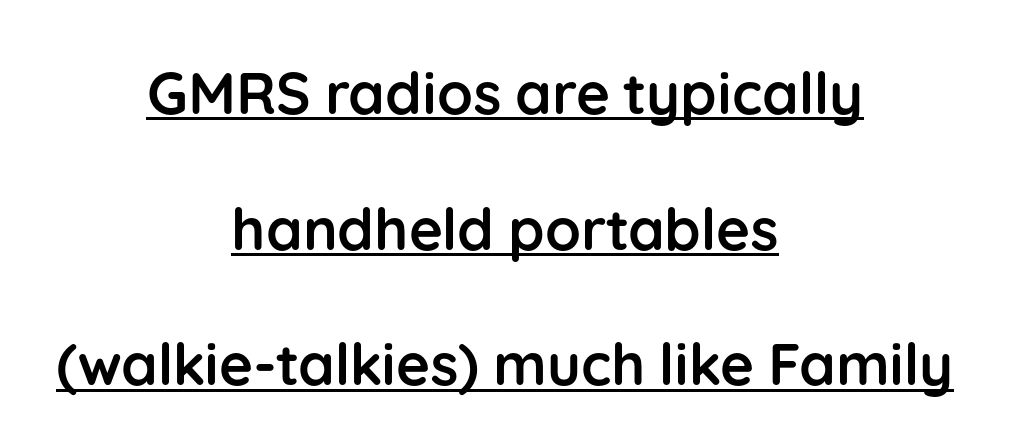
Q: Is the text bold? A: Yes.
Q: Is the text italic (slanted)? A: No, it is upright.
Q: Is the typeface a serif or a sans-serif typeface? A: Sans-serif.
Q: Is the text underlined? A: Yes.
Q: How is the paragraph aligned? A: Centered.
Q: Is the spacing between letters normal or unusually wide? A: Normal.
Q: Is the spacing between lines tight, normal or loose? A: Loose.
Q: Width (condensed, normal, or wide)? A: Normal.
Q: Stroke contrast? A: Low.
Q: x-height? A: Medium.
Q: Monospaced? A: No.
